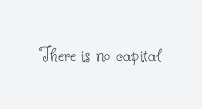
Q: Is the text bold? A: No.
Q: Is the text italic (slanted)? A: No, it is upright.
Q: Is the text underlined? A: No.
Q: Is the spacing between letters normal or unusually wide? A: Normal.
